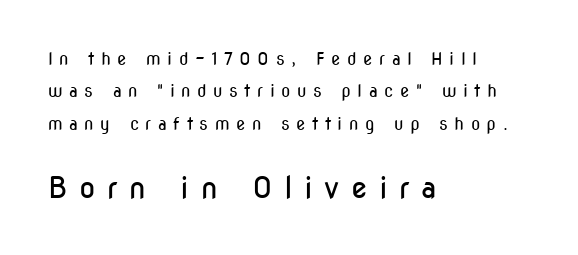
The image shows 30 px regular-weight, condensed sans-serif type, upright; set left-aligned, loose line spacing (1.91x), unusually wide letter spacing (+0.38 em), not underlined; the second (bottom) block is 1.76x larger; low stroke contrast and a medium x-height.
